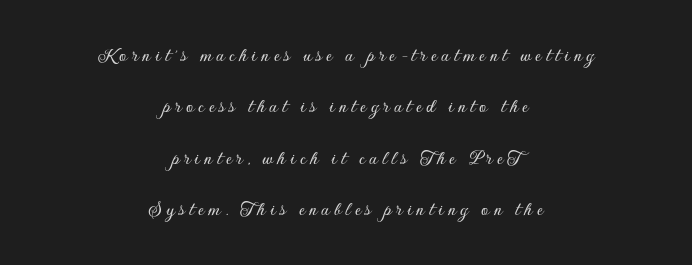
{"underline": "no", "align": "center", "line_spacing": "loose", "line_spacing_ratio": 2.45, "glyph_px": 21}
